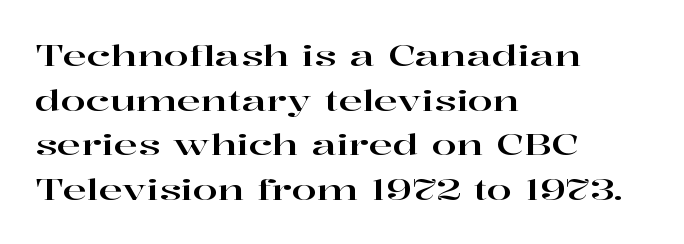
The image shows 29 px wide serif type, upright; set left-aligned, normal line spacing (1.54x), normal letter spacing, not underlined; high stroke contrast and a medium x-height.
